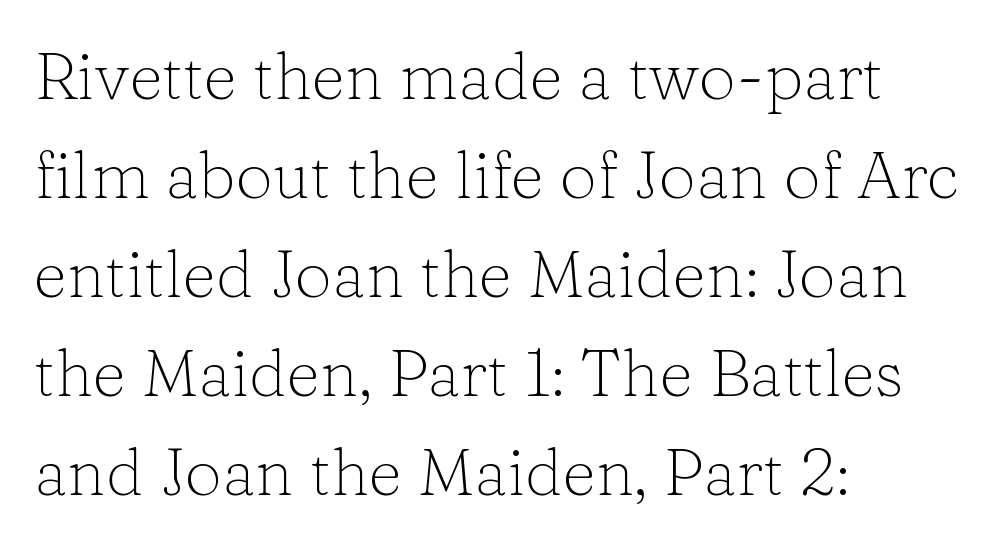
Typeset ragged right — the left edge is the straight one. The words here are not underlined. The font's upright variant was chosen for this text. Type style note: has serifs.
